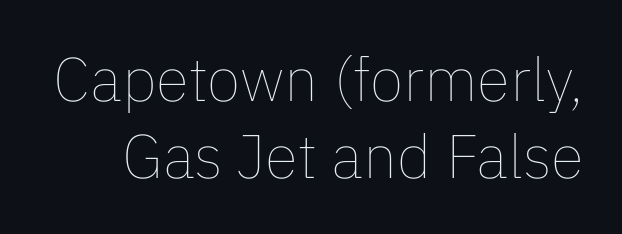
{"italic": "no", "bold": "no", "weight": "thin", "width": "normal", "stroke_contrast": "low", "x_height": "medium", "monospaced": "no", "underline": "no", "line_spacing": "normal", "line_spacing_ratio": 1.27, "letter_spacing": "normal", "letter_spacing_em": 0.0, "glyph_px": 61}
